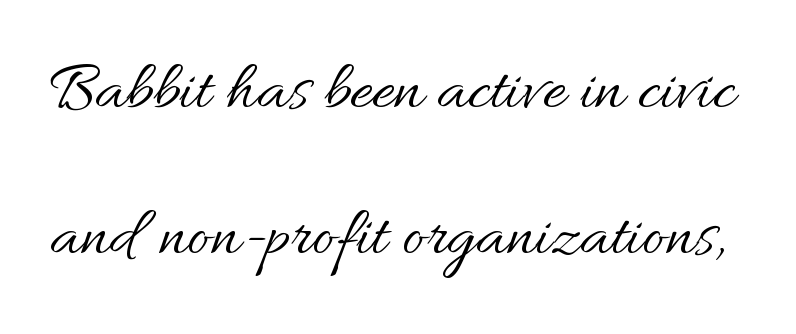
The image shows 69 px regular-weight type; set loose line spacing (2.11x), normal letter spacing, not underlined; medium stroke contrast and a small x-height.
